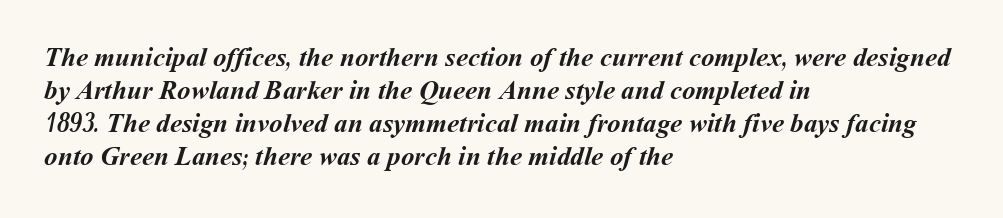
The typesetter chose a ragged-right arrangement here. Quick note: underline off. Here the glyphs are tracked normally, forming tight word shapes. On the weight axis this lands at bold, roughly 700.
